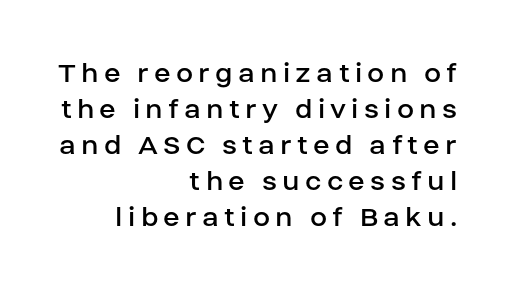
Letters have the restrained weight of plain body copy at most. The typeface chosen for these lines omits serifs. Every row of glyphs terminates at an identical x-position on the right. Rule under the text: the space is simply empty.
